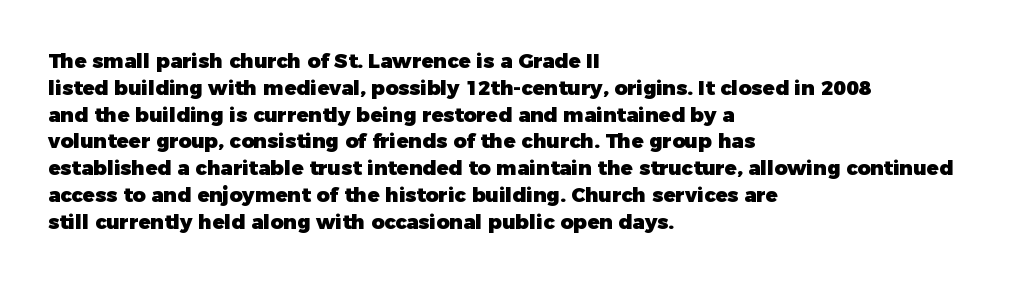
The image shows 20 px bold type, upright; set left-aligned, normal line spacing (1.34x), normal letter spacing, not underlined.
